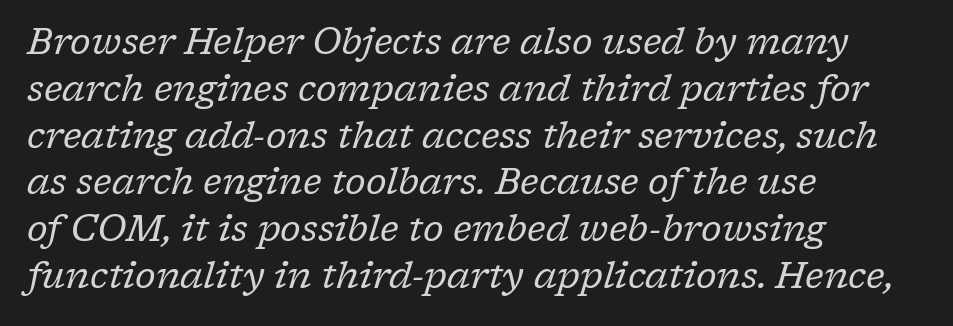
{"serif": "yes", "italic": "yes", "lean": "right", "slant_degrees": 17, "bold": "no", "weight": "regular", "width": "normal", "stroke_contrast": "low", "x_height": "medium", "monospaced": "no", "underline": "no", "align": "left", "line_spacing": "normal", "line_spacing_ratio": 1.3, "letter_spacing": "normal", "letter_spacing_em": 0.0, "glyph_px": 36}
